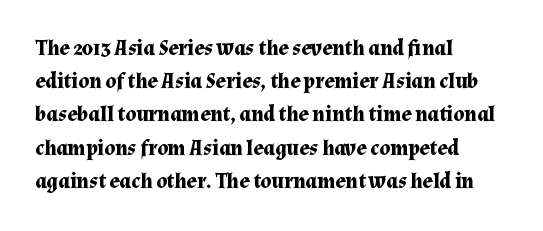
The font is running at its bold setting. Letters rest on an invisible, unmarked baseline. Students, note that the glyphs here touch the page at normal intervals. The rendering anchors every line to the left-hand side.
